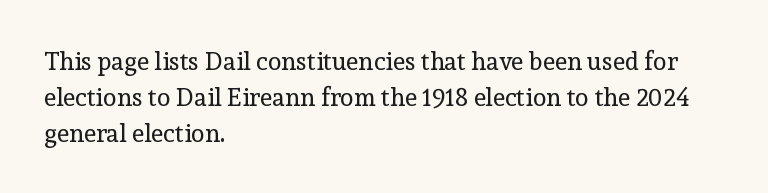
{"italic": "no", "bold": "no", "underline": "no", "align": "left", "line_spacing": "normal", "line_spacing_ratio": 1.44, "letter_spacing": "normal", "letter_spacing_em": 0.0, "glyph_px": 25}
